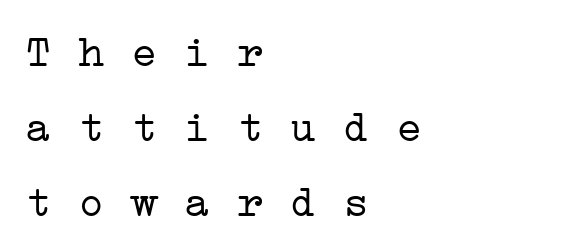
Q: Is the text bold? A: No.
Q: Is the typeface a serif or a sans-serif typeface? A: Serif.
Q: Is the text underlined? A: No.
Q: How is the paragraph aligned? A: Left-aligned.
Q: Is the spacing between letters normal or unusually wide? A: Normal.
Q: Width (condensed, normal, or wide)? A: Wide.
Q: Stroke contrast? A: Low.
Q: x-height? A: Medium.
Q: Monospaced? A: Yes.
